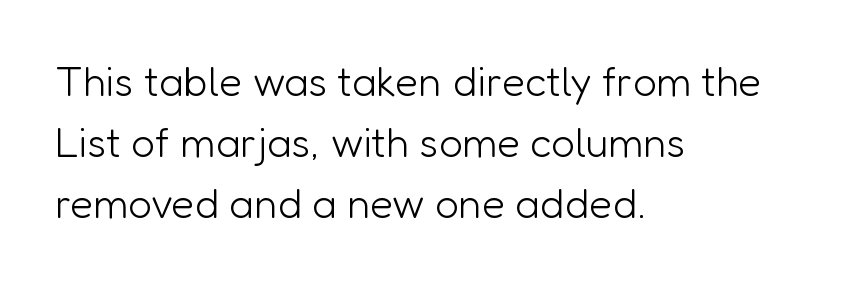
{"serif": "no", "italic": "no", "bold": "no", "weight": "light", "width": "normal", "stroke_contrast": "low", "x_height": "medium", "monospaced": "no", "underline": "no", "align": "left", "line_spacing": "normal", "line_spacing_ratio": 1.45, "letter_spacing": "normal", "letter_spacing_em": 0.0, "glyph_px": 42}
